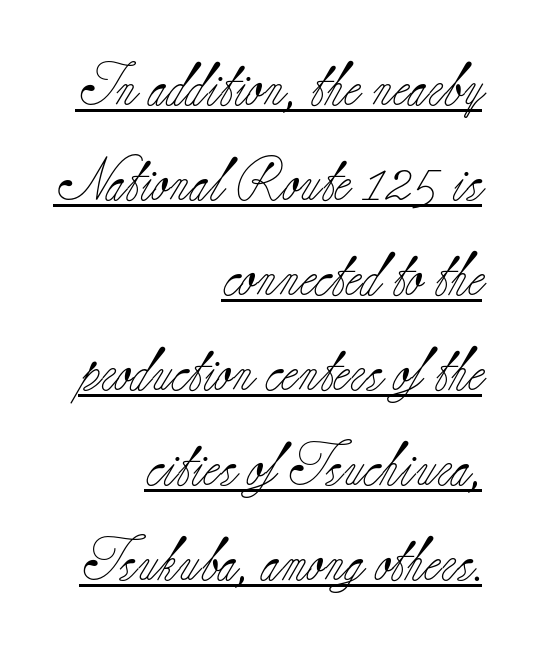
Short note: letters normally spaced. No heavy texture on the line: the type isn't bold. Each letter's strokes conclude with small projecting serifs. The block of text is sparse from top to bottom, with ample space between rows.
